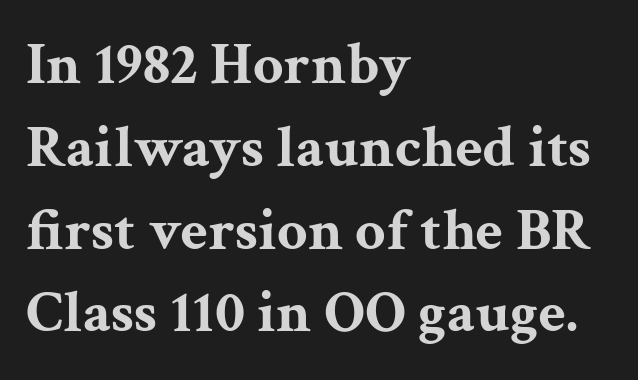
{"serif": "yes", "italic": "no", "bold": "yes", "weight": "bold", "width": "wide", "stroke_contrast": "medium", "x_height": "medium", "monospaced": "no", "underline": "no", "align": "left", "line_spacing": "normal", "line_spacing_ratio": 1.38, "letter_spacing": "normal", "letter_spacing_em": 0.0, "glyph_px": 60}
